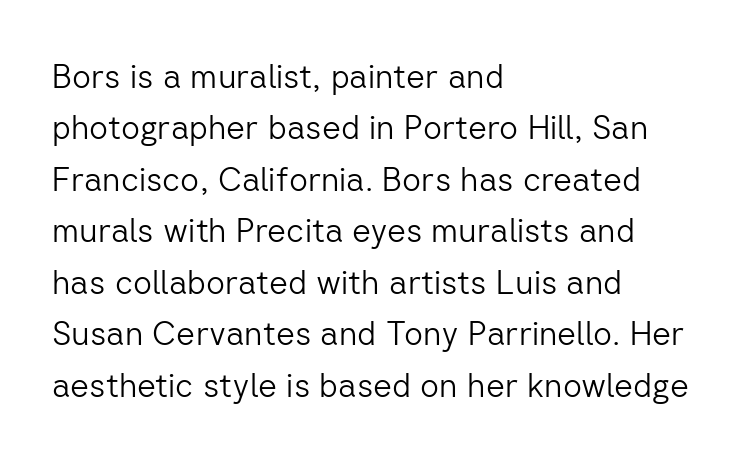
Q: Is the text bold? A: No.
Q: Is the text italic (slanted)? A: No, it is upright.
Q: Is the typeface a serif or a sans-serif typeface? A: Sans-serif.
Q: Is the text underlined? A: No.
Q: How is the paragraph aligned? A: Left-aligned.
Q: Is the spacing between letters normal or unusually wide? A: Normal.
Q: Is the spacing between lines tight, normal or loose? A: Normal.
Q: Width (condensed, normal, or wide)? A: Normal.
Q: Stroke contrast? A: Low.
Q: x-height? A: Medium.
Q: Monospaced? A: No.
